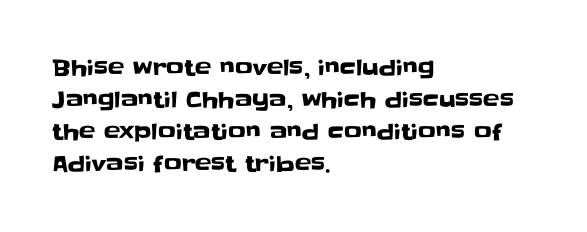
Q: Is the text italic (slanted)? A: No, it is upright.
Q: Is the text underlined? A: No.
Q: How is the paragraph aligned? A: Left-aligned.
Q: Is the spacing between letters normal or unusually wide? A: Normal.
Q: Is the spacing between lines tight, normal or loose? A: Normal.
